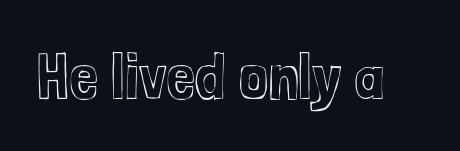
The image shows 66 px condensed type, upright; set normal letter spacing, not underlined; a medium x-height.
